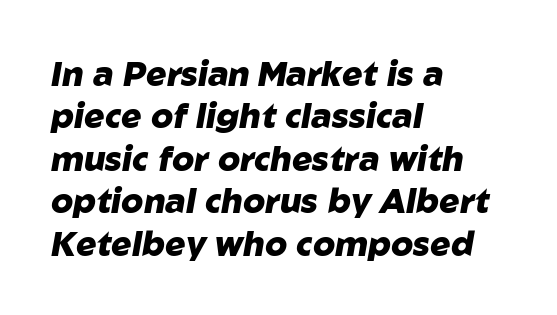
You could not count columns in this text — the font is proportionally spaced. Letters rest on an invisible, unmarked baseline. This sample is left-justified, so line endings fall wherever the words run out. Quick note: interline space is typical.
